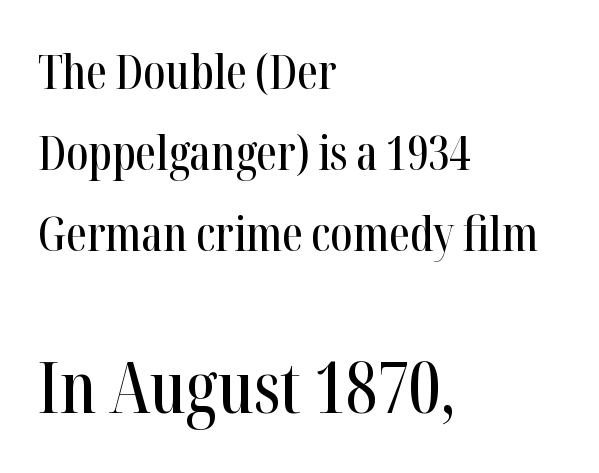
Q: Is the text italic (slanted)? A: No, it is upright.
Q: Is the typeface a serif or a sans-serif typeface? A: Serif.
Q: Is the text underlined? A: No.
Q: How is the paragraph aligned? A: Left-aligned.
Q: Is the spacing between letters normal or unusually wide? A: Normal.
Q: Which block of text is set in a larger size, the first (top) or the second (bottom)? A: The second (bottom) one.
Q: Width (condensed, normal, or wide)? A: Condensed.
Q: Stroke contrast? A: High.
Q: x-height? A: Medium.
Q: Monospaced? A: No.
